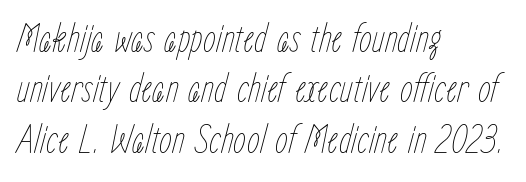
Q: Is the text bold? A: No.
Q: Is the text italic (slanted)? A: Yes, it leans right by about 15 degrees.
Q: Is the text underlined? A: No.
Q: How is the paragraph aligned? A: Left-aligned.
Q: Is the spacing between letters normal or unusually wide? A: Normal.
Q: Width (condensed, normal, or wide)? A: Condensed.
Q: Stroke contrast? A: Low.
Q: x-height? A: Medium.
Q: Monospaced? A: No.
